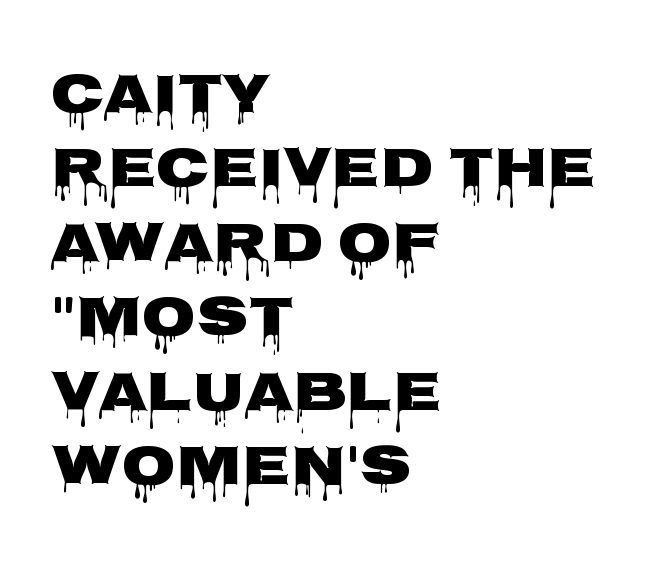
The image shows 56 px heavy, wide sans-serif type, upright; set left-aligned, normal line spacing (1.33x), normal letter spacing, not underlined; low stroke contrast and a large x-height.
